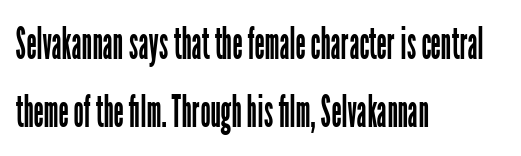
Q: Is the text bold? A: No.
Q: Is the text italic (slanted)? A: No, it is upright.
Q: Is the typeface a serif or a sans-serif typeface? A: Sans-serif.
Q: Is the text underlined? A: No.
Q: How is the paragraph aligned? A: Left-aligned.
Q: Is the spacing between letters normal or unusually wide? A: Normal.
Q: Is the spacing between lines tight, normal or loose? A: Normal.
Q: Width (condensed, normal, or wide)? A: Condensed.
Q: Stroke contrast? A: Low.
Q: x-height? A: Medium.
Q: Monospaced? A: No.
